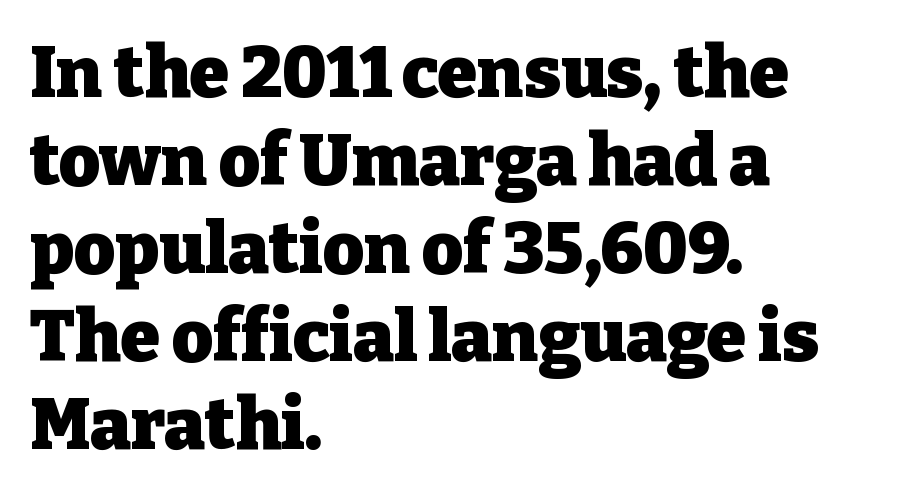
The image shows 71 px heavy serif type, upright; set left-aligned, line spacing 1.24x, normal letter spacing, not underlined; low stroke contrast and a medium x-height.
